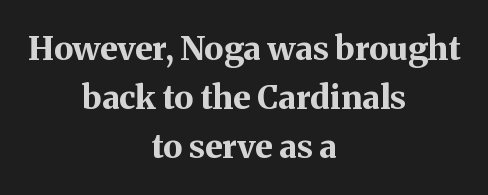
Summary of vertical rhythm: regular, with standard interline spacing. The passage shown is typeset with a serif family. The face used here is proportionally spaced, like ordinary book or web type. Layout note: lines centered. Check under the words: just untouched page.
